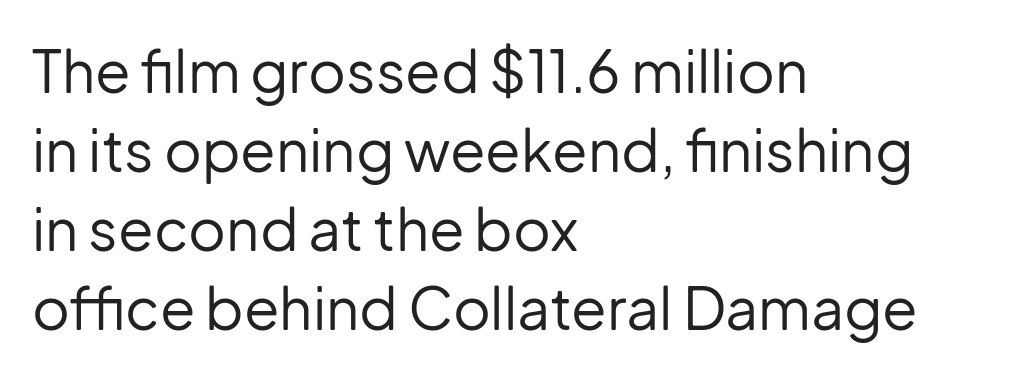
The passage shown is not bold in any degree. The glyphs are unaccompanied by any horizontal stroke below them. Do the characters align in a grid? No, the font is proportional. Where is the straight margin? On the left.
